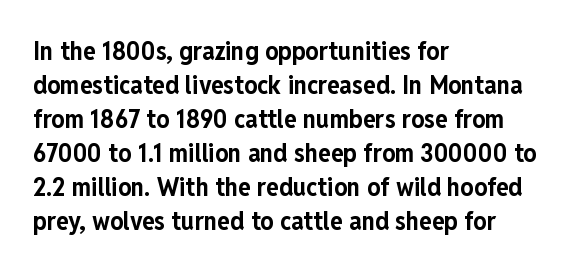
Typeset ragged right — the left edge is the straight one. Words float on clear page, feet unadorned. Vertically, the passage feels balanced, rows spaced as you'd expect. This sample uses plain, unmodified letter spacing. Summary of weight: heavy, a full bold. Characters remain perfectly vertical along every line.
